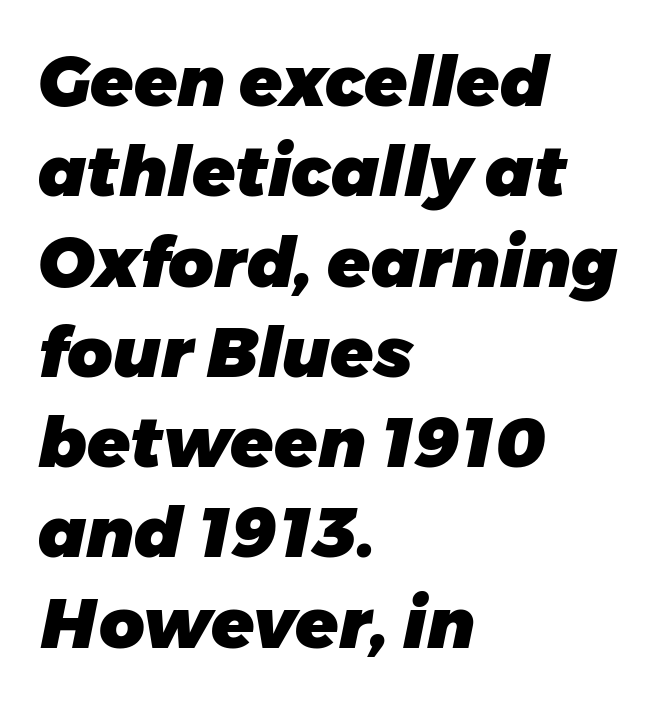
The image shows 70 px heavy type, italic (leaning right); set left-aligned, normal line spacing (1.29x), normal letter spacing, not underlined; low stroke contrast and a medium x-height.
